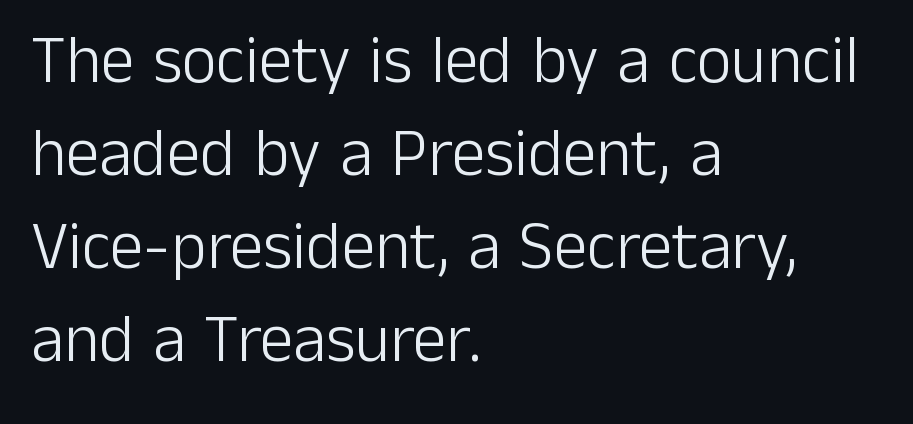
{"serif": "no", "italic": "no", "bold": "no", "weight": "light", "width": "normal", "stroke_contrast": "low", "x_height": "medium", "monospaced": "no", "underline": "no", "align": "left", "line_spacing": "normal", "line_spacing_ratio": 1.39, "letter_spacing": "normal", "letter_spacing_em": 0.0, "glyph_px": 67}
